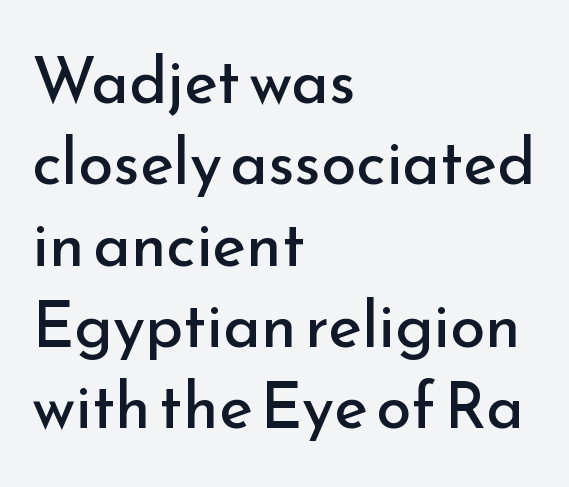
The face used here is proportionally spaced, like ordinary book or web type. These lines are composed in type without serifs. Is the type heavy? It reads as light-to-regular instead. Vertically, the passage feels balanced, rows spaced as you'd expect. The letters sit at their default tracking, neither squeezed nor spread. The paragraph shown leans on its left margin.
